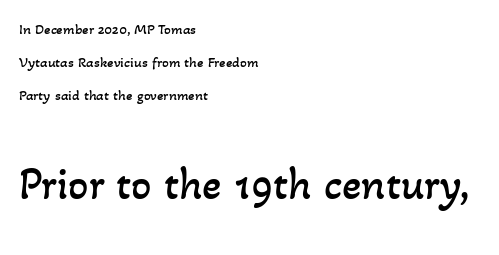
The image shows 45 px regular-weight type; set left-aligned, loose line spacing (2.19x), normal letter spacing, not underlined; the second (bottom) block is 3.0x larger; low stroke contrast and a small x-height.
